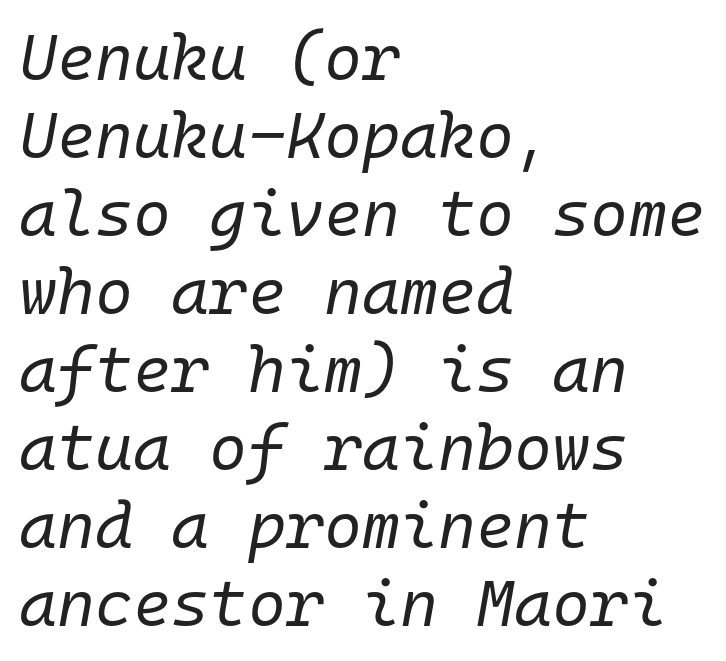
The passage shown leans; its letterforms are oblique. The letters march in equal steps, a hallmark of fixed-pitch type. Between one letter and the next there's only the usual sliver of space. Lines of text with bare space underneath. The lines in this sample share a left origin and differ only in where they stop.
